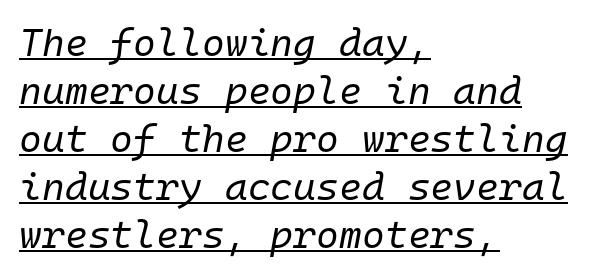
Q: Is the text bold? A: No.
Q: Is the text italic (slanted)? A: Yes, it leans right by about 10 degrees.
Q: Is the text underlined? A: Yes.
Q: How is the paragraph aligned? A: Left-aligned.
Q: Is the spacing between letters normal or unusually wide? A: Normal.
Q: Width (condensed, normal, or wide)? A: Normal.
Q: Stroke contrast? A: Low.
Q: x-height? A: Medium.
Q: Monospaced? A: Yes.
